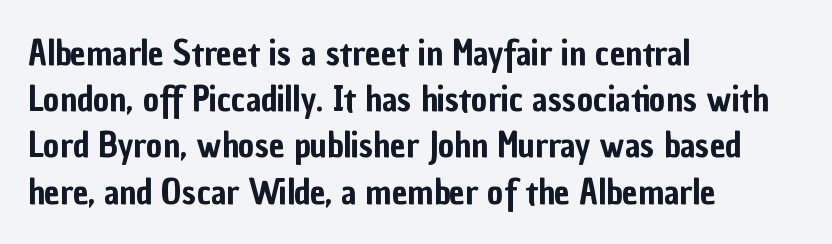
The image shows 35 px condensed sans-serif type, upright; set left-aligned, normal line spacing (1.32x), normal letter spacing, not underlined; low stroke contrast and a medium x-height.
